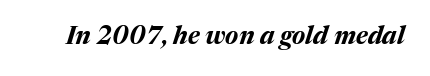
The image shows 25 px bold type, italic (leaning right); set normal letter spacing, not underlined.
